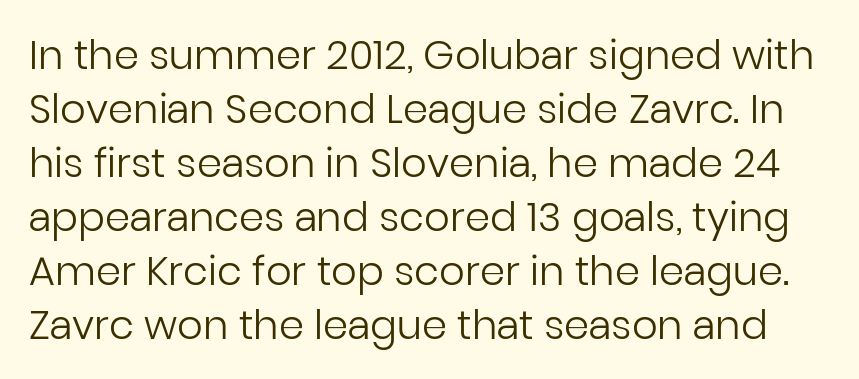
The image shows 40 px regular-weight sans-serif type, upright; set normal line spacing (1.35x), normal letter spacing, not underlined; low stroke contrast and a medium x-height.
